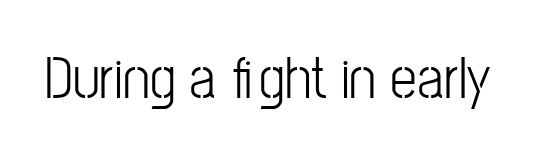
The letters advance in unequal steps, a hallmark of proportional type. This sample uses a sans-serif face. You can tell it's not italic because the verticals are truly vertical. Lines of text with bare space underneath. The letters sit at their default tracking, neither squeezed nor spread.
